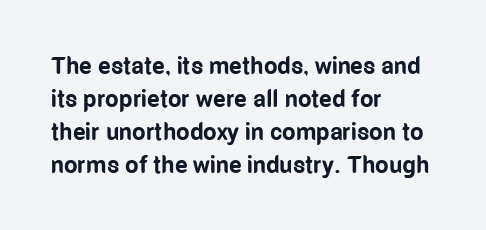
{"italic": "no", "bold": "yes", "underline": "no", "align": "left", "line_spacing": "normal", "line_spacing_ratio": 1.37, "letter_spacing": "normal", "letter_spacing_em": 0.0, "glyph_px": 24}
